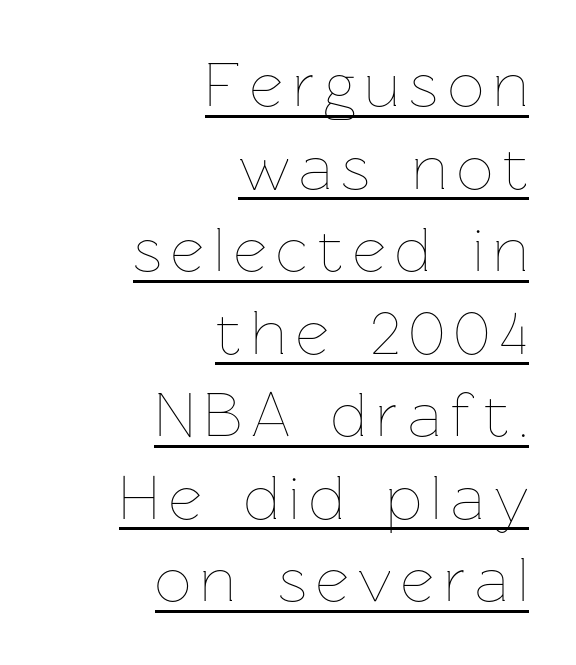
The image shows 64 px thin type, upright; set right-aligned, normal line spacing (1.29x), underlined; low stroke contrast and a medium x-height.
